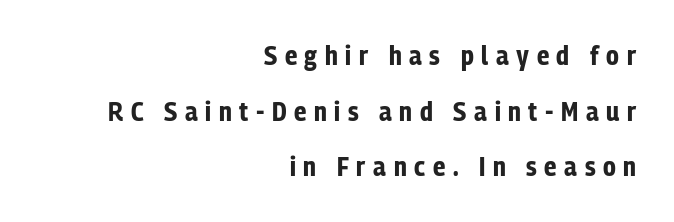
The image shows 27 px bold type, upright; set right-aligned, loose line spacing (2.06x), unusually wide letter spacing (+0.28 em), not underlined.
